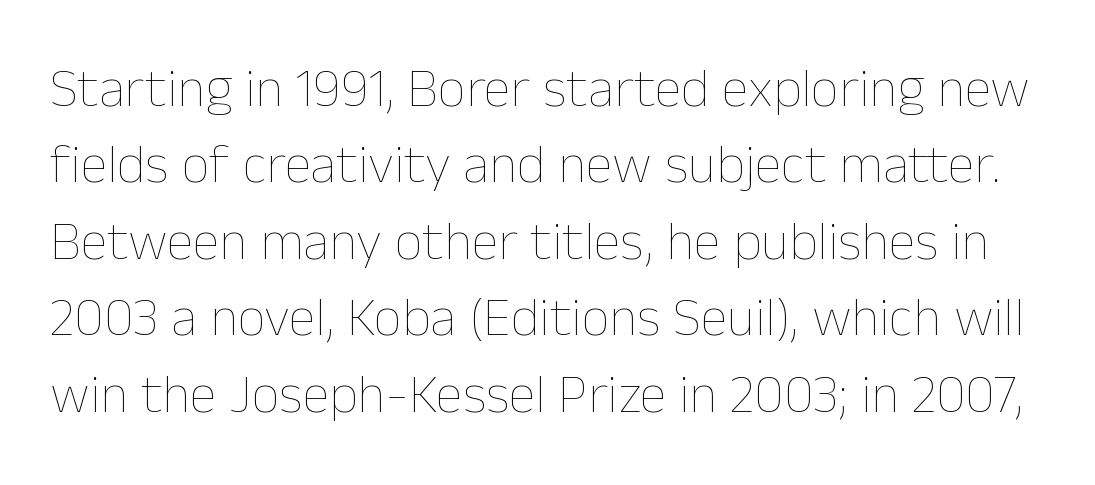
The image shows 55 px thin type, upright; set normal line spacing (1.39x), normal letter spacing, not underlined; low stroke contrast and a medium x-height.
